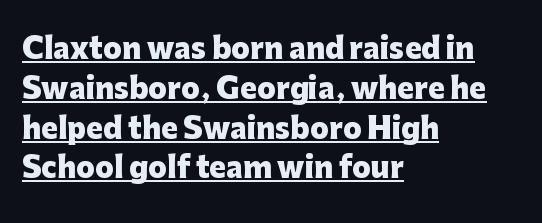
Q: Is the text bold? A: Yes.
Q: Is the text italic (slanted)? A: No, it is upright.
Q: Is the typeface a serif or a sans-serif typeface? A: Sans-serif.
Q: Is the text underlined? A: Yes.
Q: How is the paragraph aligned? A: Left-aligned.
Q: Is the spacing between letters normal or unusually wide? A: Normal.
Q: Is the spacing between lines tight, normal or loose? A: Normal.
Q: Width (condensed, normal, or wide)? A: Normal.
Q: Stroke contrast? A: Low.
Q: x-height? A: Medium.
Q: Monospaced? A: No.
